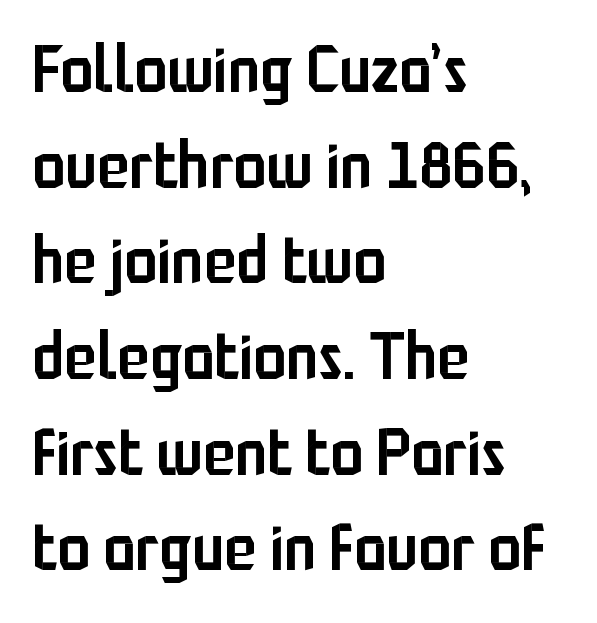
Q: Is the text bold? A: Semi-bold.
Q: Is the text italic (slanted)? A: No, it is upright.
Q: Is the typeface a serif or a sans-serif typeface? A: Sans-serif.
Q: Is the text underlined? A: No.
Q: How is the paragraph aligned? A: Left-aligned.
Q: Is the spacing between letters normal or unusually wide? A: Normal.
Q: Is the spacing between lines tight, normal or loose? A: Normal.
Q: Width (condensed, normal, or wide)? A: Condensed.
Q: Stroke contrast? A: Low.
Q: x-height? A: Medium.
Q: Monospaced? A: No.
